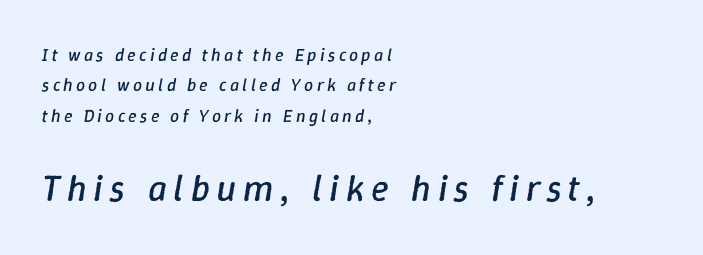
Q: Is the text bold? A: No.
Q: Is the text italic (slanted)? A: Yes, it leans right by about 9 degrees.
Q: Is the text underlined? A: No.
Q: How is the paragraph aligned? A: Left-aligned.
Q: Is the spacing between lines tight, normal or loose? A: Normal.
Q: Which block of text is set in a larger size, the first (top) or the second (bottom)? A: The second (bottom) one.
Q: Width (condensed, normal, or wide)? A: Normal.
Q: Stroke contrast? A: Low.
Q: x-height? A: Medium.
Q: Monospaced? A: No.
